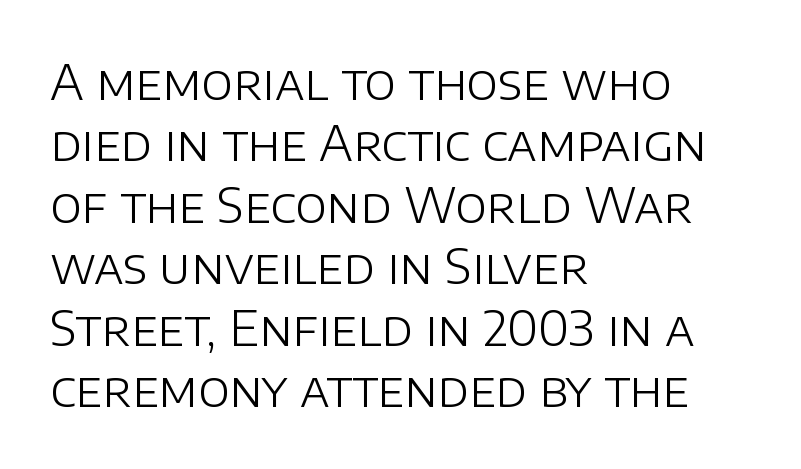
Q: Is the text bold? A: No.
Q: Is the text italic (slanted)? A: No, it is upright.
Q: Is the typeface a serif or a sans-serif typeface? A: Sans-serif.
Q: Is the text underlined? A: No.
Q: How is the paragraph aligned? A: Left-aligned.
Q: Is the spacing between letters normal or unusually wide? A: Normal.
Q: Is the spacing between lines tight, normal or loose? A: Normal.
Q: Width (condensed, normal, or wide)? A: Normal.
Q: Stroke contrast? A: Low.
Q: x-height? A: Large.
Q: Monospaced? A: No.
